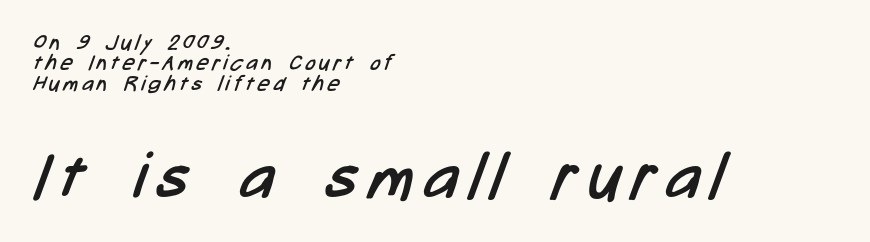
The emphasis by scale lands on block number two, below. No word sits above an underline. Casual observation: everything's shoved over to the left. Font category for this specimen: sans-serif. The block of text is dense from top to bottom, with scant space between rows. The cut favours lightness, reaching ordinary text weight at its darkest.
